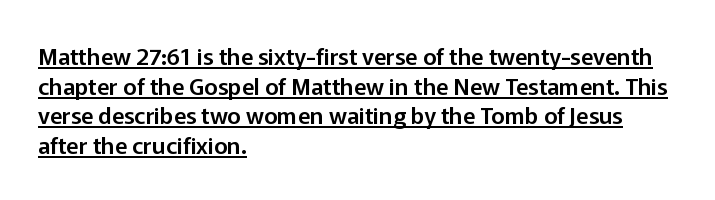
{"italic": "no", "underline": "yes", "align": "left", "line_spacing": "normal", "line_spacing_ratio": 1.29, "letter_spacing": "normal", "letter_spacing_em": 0.0, "glyph_px": 23}
